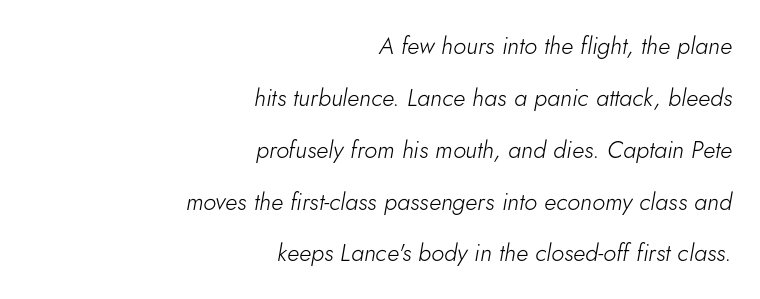
{"italic": "yes", "lean": "right", "slant_degrees": 5, "bold": "no", "underline": "no", "align": "right", "line_spacing": "loose", "line_spacing_ratio": 2.16, "letter_spacing": "normal", "letter_spacing_em": 0.0, "glyph_px": 24}
